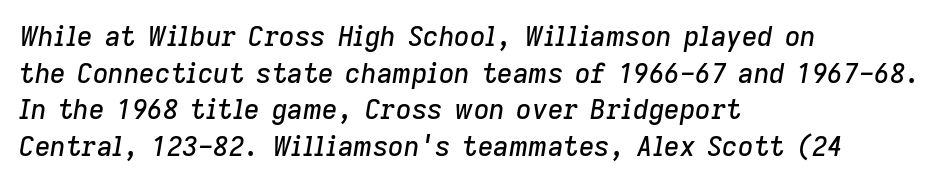
Q: Is the text italic (slanted)? A: Yes, it leans right by about 9 degrees.
Q: Is the text underlined? A: No.
Q: How is the paragraph aligned? A: Left-aligned.
Q: Is the spacing between letters normal or unusually wide? A: Normal.
Q: Is the spacing between lines tight, normal or loose? A: Normal.
